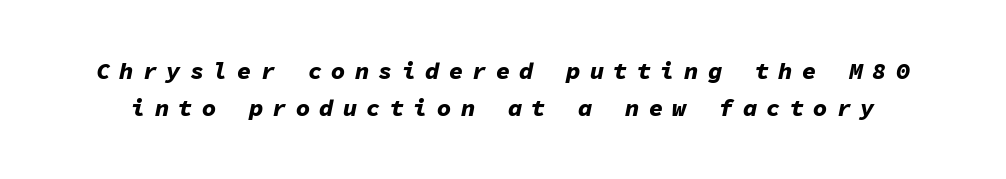
{"italic": "yes", "lean": "right", "slant_degrees": 11, "bold": "yes", "underline": "no", "line_spacing": "normal", "line_spacing_ratio": 1.56, "letter_spacing": "wide", "letter_spacing_em": 0.38, "glyph_px": 24}
